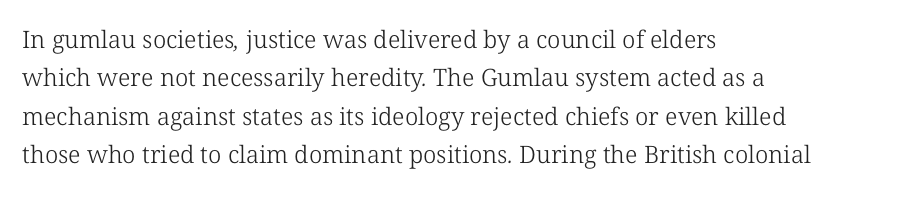
The image shows 24 px text type; set left-aligned, normal line spacing (1.6x), normal letter spacing, not underlined.
